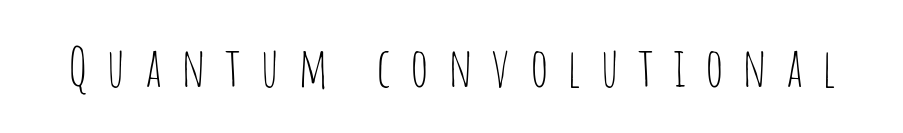
The image shows 54 px thin, condensed sans-serif type, upright; set unusually wide letter spacing (+0.35 em), not underlined; low stroke contrast and a large x-height.
